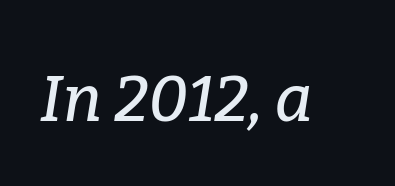
Italic? Definitely — the glyphs are oblique. Proportional: the letters do not fall into vertical columns. You could call the tracking neutral — neither tight nor loose. The area under the type is left untouched. What kind of face is this? One with serifs.
